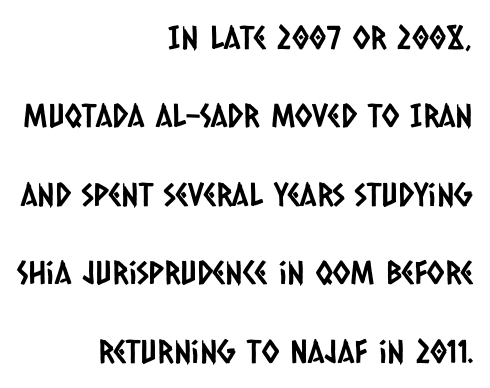
Q: Is the typeface a serif or a sans-serif typeface? A: Sans-serif.
Q: Is the text underlined? A: No.
Q: How is the paragraph aligned? A: Right-aligned.
Q: Is the spacing between letters normal or unusually wide? A: Normal.
Q: Is the spacing between lines tight, normal or loose? A: Loose.
Q: Width (condensed, normal, or wide)? A: Condensed.
Q: Stroke contrast? A: Low.
Q: x-height? A: Large.
Q: Monospaced? A: No.
